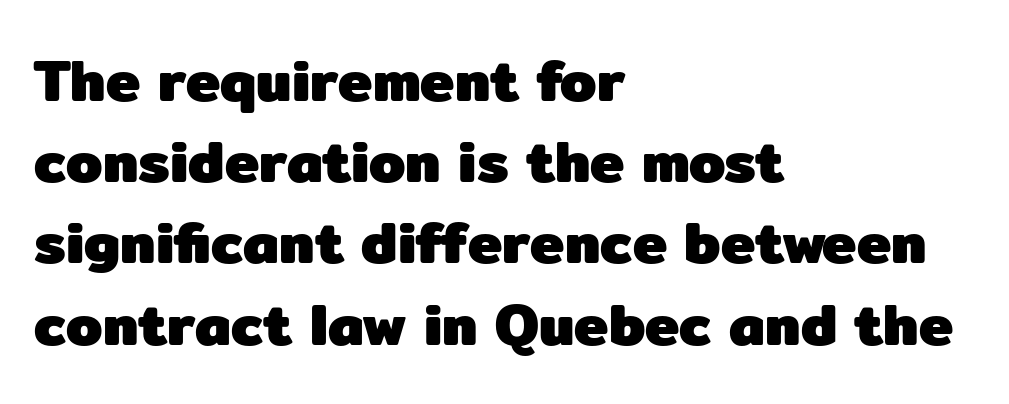
The image shows 58 px heavy sans-serif type, upright; set left-aligned, normal line spacing (1.4x), normal letter spacing, not underlined; low stroke contrast and a medium x-height.
